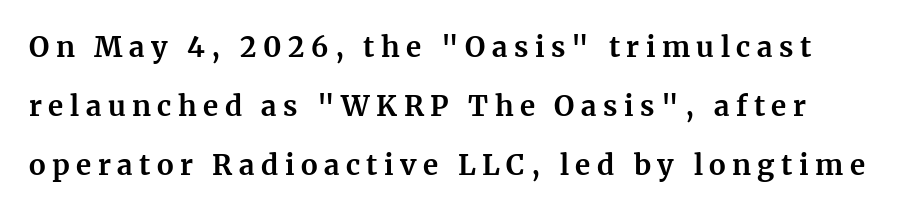
The lettering stays uniformly vertical, giving the passage a roman look. Words float on clear page, feet unadorned. Examine the stroke ends and you'll spot serifs. Display-style spreading of the glyphs; the letterfit is very open. Is this a fixed-width face? No — the glyphs have proportional, varying widths.
